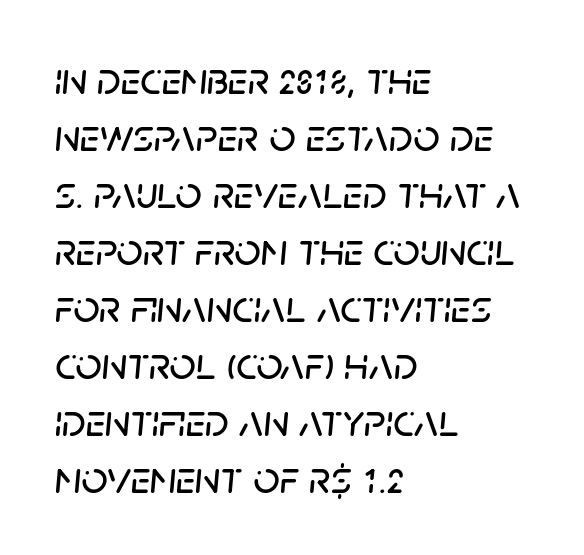
The typesetter chose a ragged-right arrangement here. The letters advance in unequal steps, a hallmark of proportional type. How are the letters spaced? Ordinarily, with no added tracking. Underlining? Definitely not there.
